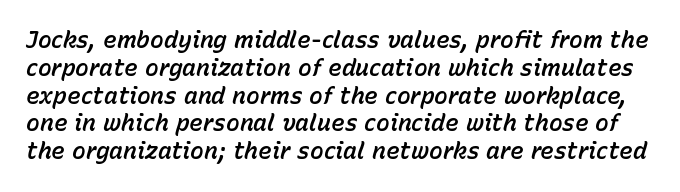
This is oblique type, the kind used for emphasis or titles. The zone under the glyphs is completely vacant. The passage shown has conventional tracking throughout.
